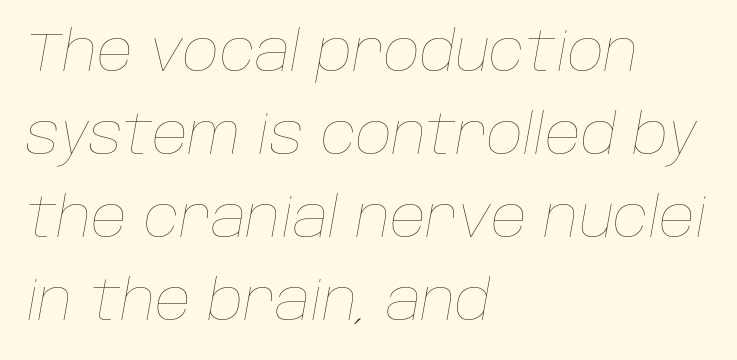
Q: Is the text bold? A: No.
Q: Is the text italic (slanted)? A: Yes, it leans right by about 10 degrees.
Q: Is the text underlined? A: No.
Q: How is the paragraph aligned? A: Left-aligned.
Q: Is the spacing between letters normal or unusually wide? A: Normal.
Q: Is the spacing between lines tight, normal or loose? A: Normal.
Q: Width (condensed, normal, or wide)? A: Normal.
Q: Stroke contrast? A: Low.
Q: x-height? A: Large.
Q: Monospaced? A: No.
